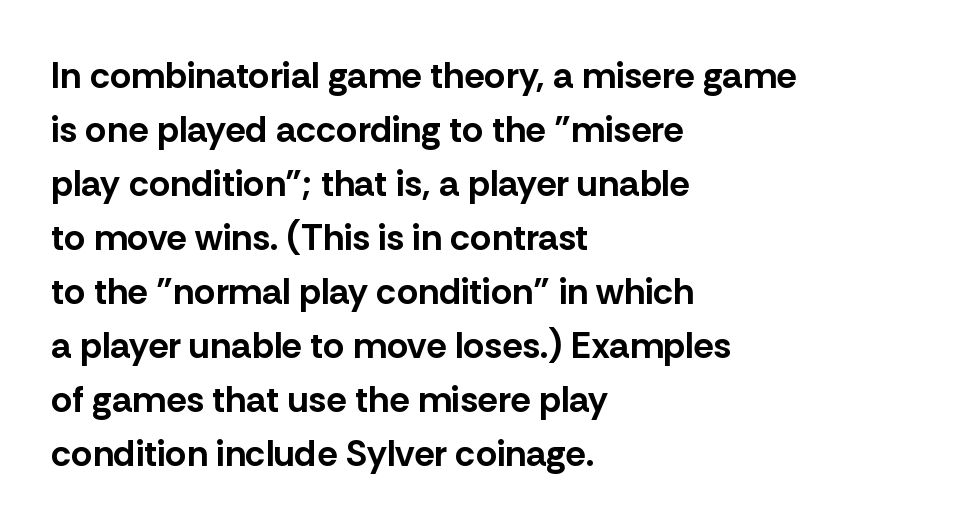
Horizontally, the lines are justified to the leading edge only. Descender tails drop into unmarked territory. Tall strokes in this sample are plumb rather than angled. Proportional: the letters do not fall into vertical columns. The leading is moderate, giving the passage an even texture.
